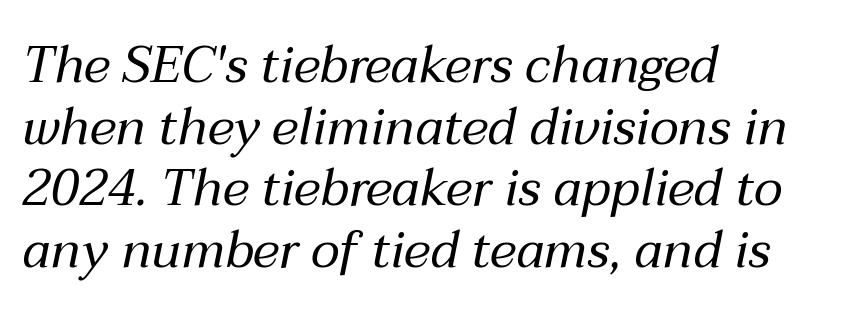
{"italic": "yes", "lean": "right", "slant_degrees": 12, "bold": "no", "weight": "regular", "width": "normal", "stroke_contrast": "medium", "x_height": "medium", "monospaced": "no", "underline": "no", "align": "left", "line_spacing_ratio": 1.21, "letter_spacing": "normal", "letter_spacing_em": 0.0, "glyph_px": 51}
